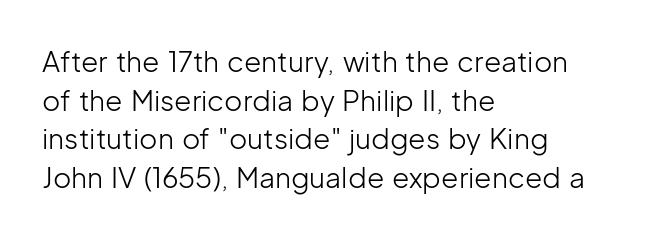
Normally led — the rows are evenly, conventionally spaced. The rendering uses natural spacing where letterforms have individual widths. The cut favours lightness, reaching ordinary text weight at its darkest. The font family rendered here belongs to the sans-serif group.
